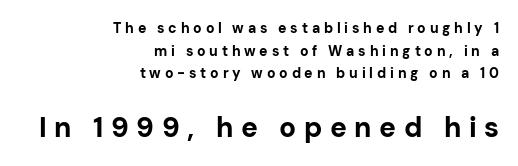
Q: Is the text bold? A: Yes.
Q: Is the text italic (slanted)? A: No, it is upright.
Q: Is the typeface a serif or a sans-serif typeface? A: Sans-serif.
Q: Is the text underlined? A: No.
Q: How is the paragraph aligned? A: Right-aligned.
Q: Is the spacing between letters normal or unusually wide? A: Unusually wide.
Q: Is the spacing between lines tight, normal or loose? A: Normal.
Q: Which block of text is set in a larger size, the first (top) or the second (bottom)? A: The second (bottom) one.
Q: Width (condensed, normal, or wide)? A: Normal.
Q: Stroke contrast? A: Low.
Q: x-height? A: Medium.
Q: Monospaced? A: No.
